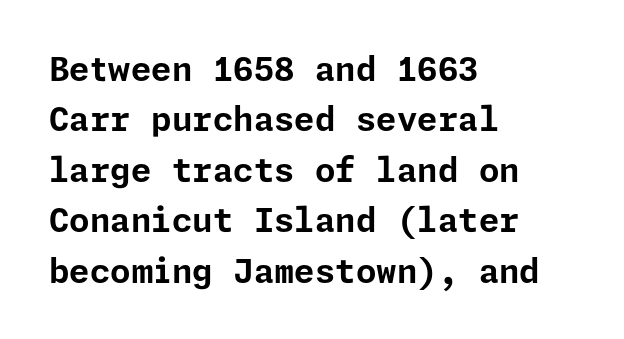
Nope, no serifs anywhere on these letters. This block has exactly the height ordinary leading produces. The line texture is even and compact thanks to regular tracking. Descenders hang freely into open space. Heavy, bold letterforms.
